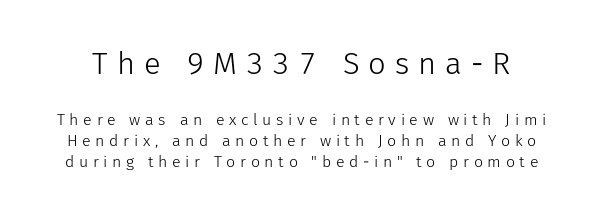
The image shows 31 px light sans-serif type, upright; set normal line spacing (1.3x), unusually wide letter spacing (+0.29 em), not underlined; the first (top) block is 1.94x larger; low stroke contrast and a medium x-height.
